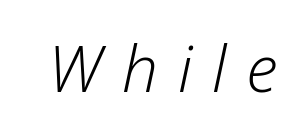
Q: Is the text bold? A: No.
Q: Is the text italic (slanted)? A: Yes, it leans right by about 12 degrees.
Q: Is the text underlined? A: No.
Q: Is the spacing between letters normal or unusually wide? A: Unusually wide.
Q: Width (condensed, normal, or wide)? A: Normal.
Q: Stroke contrast? A: Low.
Q: x-height? A: Medium.
Q: Monospaced? A: No.
